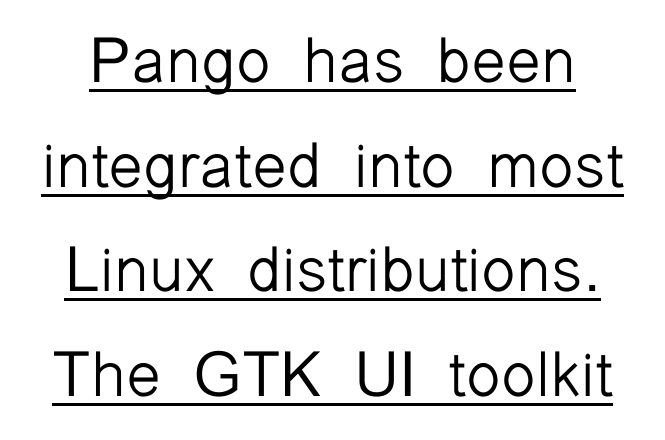
The image shows 63 px light sans-serif type, upright; set normal line spacing (1.66x), normal letter spacing, underlined; low stroke contrast and a medium x-height.
